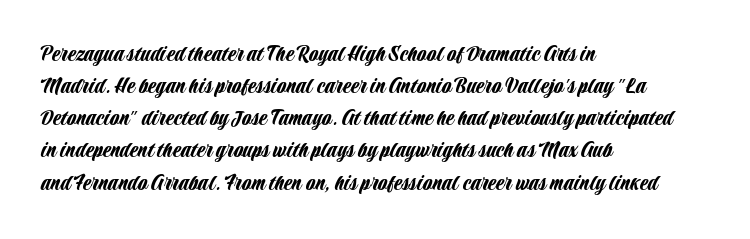
{"underline": "no", "align": "left", "line_spacing": "normal", "line_spacing_ratio": 1.34, "letter_spacing": "normal", "letter_spacing_em": 0.0, "glyph_px": 24}
